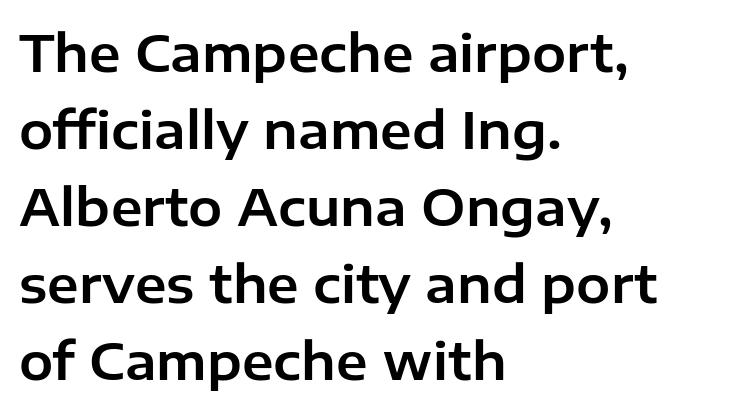
{"serif": "no", "italic": "no", "width": "normal", "stroke_contrast": "low", "x_height": "medium", "monospaced": "no", "underline": "no", "align": "left", "line_spacing": "normal", "line_spacing_ratio": 1.51, "letter_spacing": "normal", "letter_spacing_em": 0.0, "glyph_px": 51}
